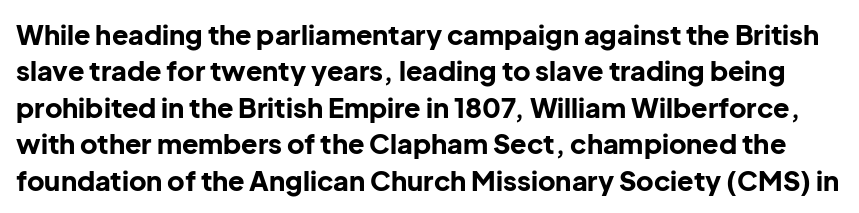
The font is running at its bold setting. Posture: upright roman. Clear beneath every line of the passage. The lines sit at an ordinary, default distance from one another. This sample uses plain, unmodified letter spacing.
